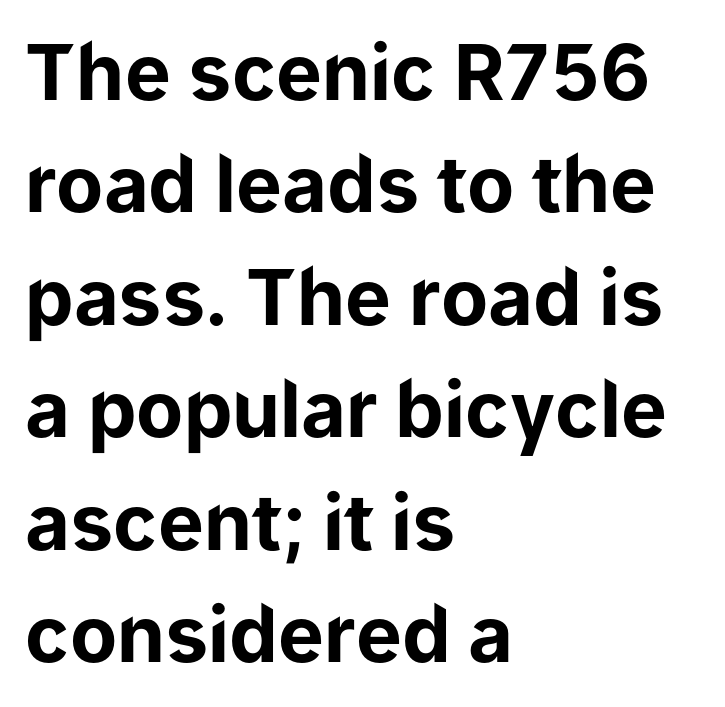
Q: Is the text bold? A: Yes.
Q: Is the text italic (slanted)? A: No, it is upright.
Q: Is the typeface a serif or a sans-serif typeface? A: Sans-serif.
Q: Is the text underlined? A: No.
Q: How is the paragraph aligned? A: Left-aligned.
Q: Is the spacing between letters normal or unusually wide? A: Normal.
Q: Is the spacing between lines tight, normal or loose? A: Normal.
Q: Width (condensed, normal, or wide)? A: Normal.
Q: Stroke contrast? A: Low.
Q: x-height? A: Medium.
Q: Monospaced? A: No.
